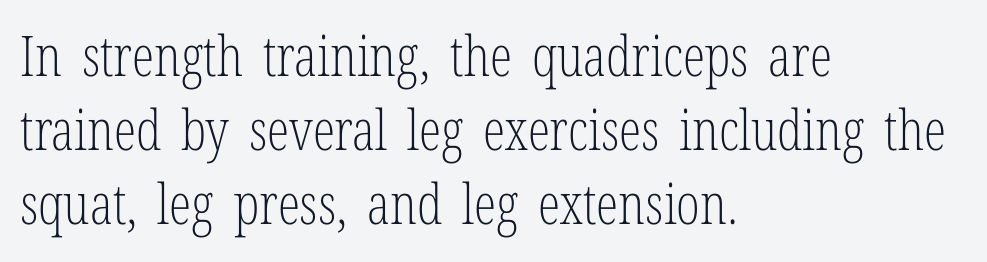
The image shows 56 px light, condensed serif type, upright; set left-aligned, normal line spacing (1.32x), normal letter spacing, not underlined; low stroke contrast and a medium x-height.
